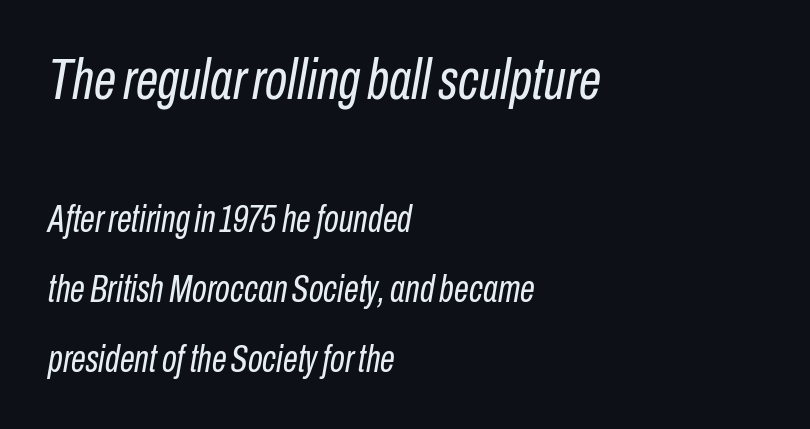
Weight class: somewhere from thin through regular. Letter spacing: default. Is this a fixed-width face? No — the glyphs have proportional, varying widths. Nobody drew a line under any word here. Caption: multi-line text, flush left, ragged right. The letters in the upper block stand taller than those in the block below.
